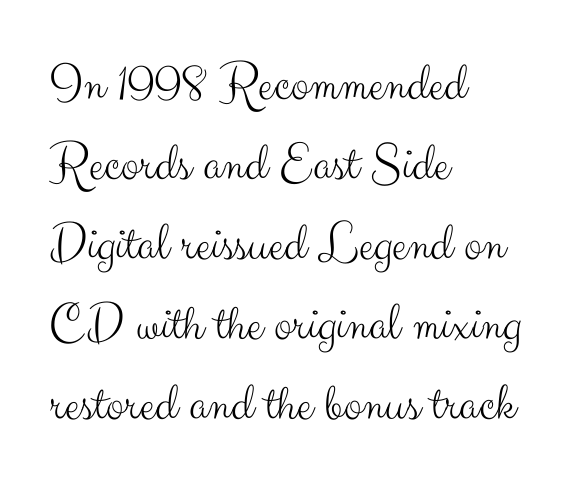
{"serif": "no", "bold": "no", "weight": "light", "width": "normal", "stroke_contrast": "medium", "x_height": "small", "monospaced": "no", "underline": "no", "align": "left", "line_spacing": "normal", "line_spacing_ratio": 1.48, "letter_spacing": "normal", "letter_spacing_em": 0.0, "glyph_px": 54}
